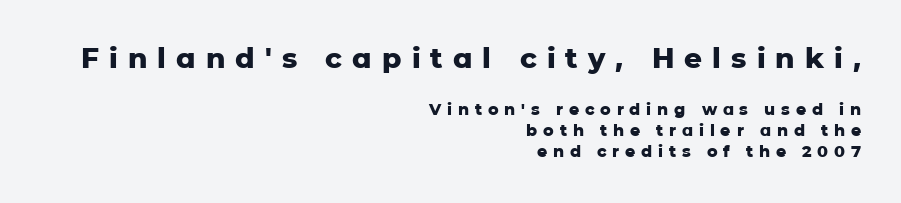
Substantial extra tracking has been applied to these lines. Unlike italic type, these characters show no tilt at all. Look at the bottom of the vertical strokes: they stop flat, with no serifs. Plain, unruled lines of type. Which margin do the lines hug? The right one — the left edge is uneven.
